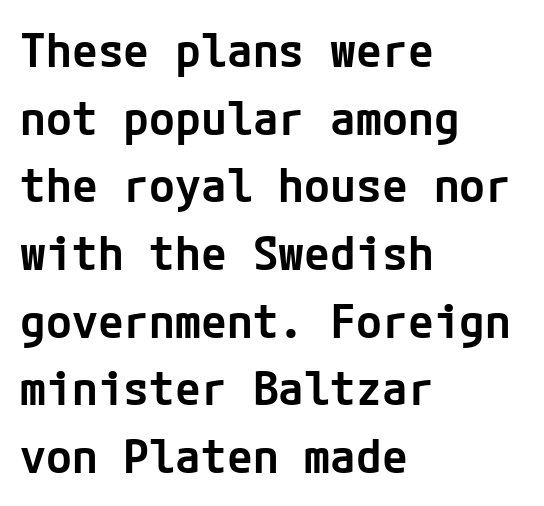
The image shows 47 px semibold sans-serif type, upright; set left-aligned, normal line spacing (1.44x), normal letter spacing, not underlined; low stroke contrast and a medium x-height.
